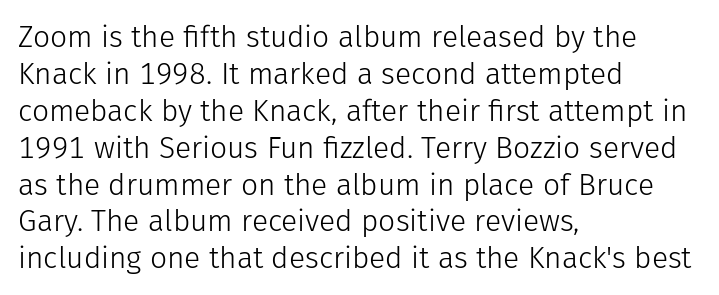
Q: Is the text bold? A: No.
Q: Is the text italic (slanted)? A: No, it is upright.
Q: Is the typeface a serif or a sans-serif typeface? A: Sans-serif.
Q: Is the text underlined? A: No.
Q: How is the paragraph aligned? A: Left-aligned.
Q: Is the spacing between letters normal or unusually wide? A: Normal.
Q: Width (condensed, normal, or wide)? A: Normal.
Q: Stroke contrast? A: Low.
Q: x-height? A: Medium.
Q: Monospaced? A: No.
